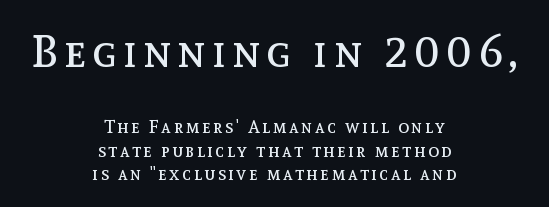
A roman cut, with each character standing at attention. Quick note: interline space is typical. Bare-footed words on every line. The more generous point size was reserved for the upper chunk. You could not count columns in this text — the font is proportionally spaced. A quiet, ordinary-to-light weight characterises the typeface.
